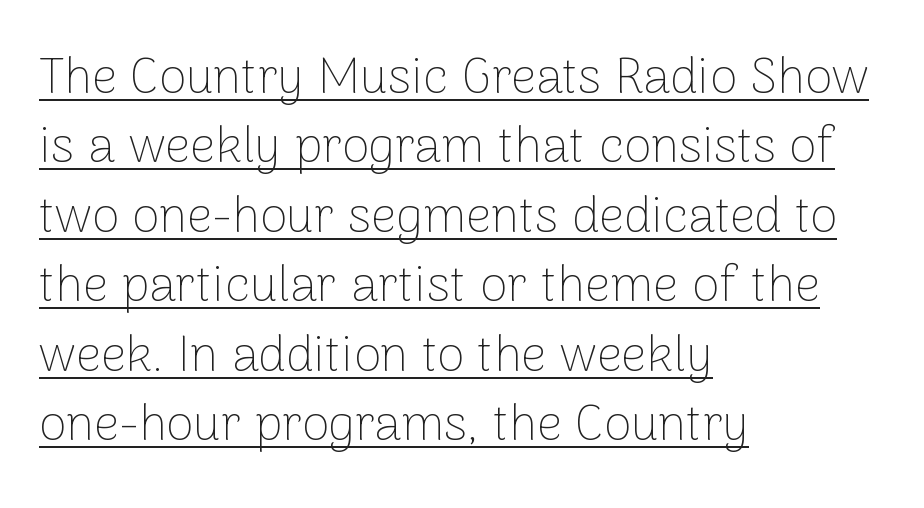
The image shows 50 px thin sans-serif type, upright; set left-aligned, normal line spacing (1.39x), normal letter spacing, underlined; low stroke contrast and a medium x-height.
